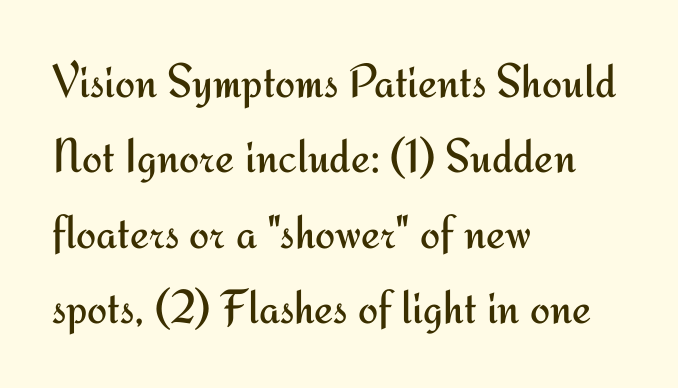
Which margin do the lines hug? The left one — the right edge is uneven. Unmarked baselines from the first word to the last. Designer's note — italics off, roman on. Default kerning and tracking; the words read as compact shapes.
